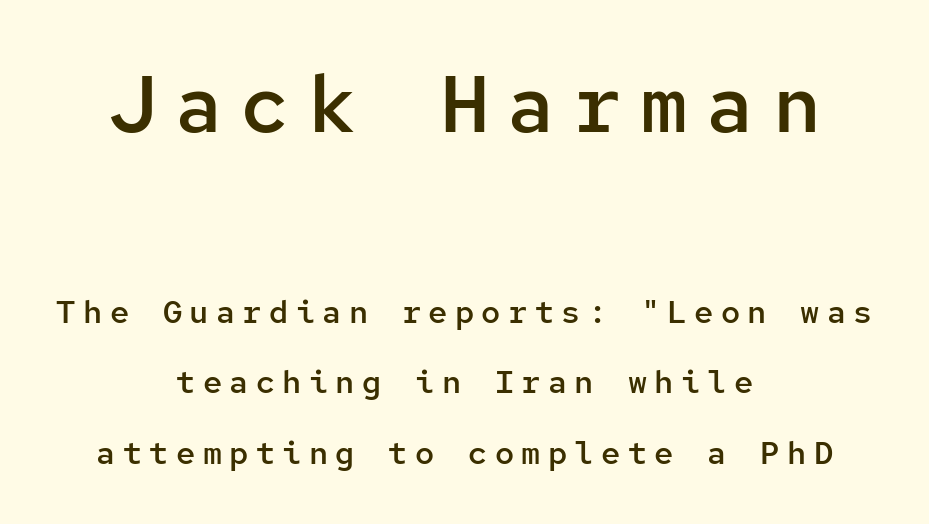
Q: Is the text bold? A: Semi-bold.
Q: Is the text italic (slanted)? A: No, it is upright.
Q: Is the typeface a serif or a sans-serif typeface? A: Sans-serif.
Q: Is the text underlined? A: No.
Q: How is the paragraph aligned? A: Centered.
Q: Is the spacing between letters normal or unusually wide? A: Unusually wide.
Q: Is the spacing between lines tight, normal or loose? A: Loose.
Q: Which block of text is set in a larger size, the first (top) or the second (bottom)? A: The first (top) one.
Q: Width (condensed, normal, or wide)? A: Normal.
Q: Stroke contrast? A: Low.
Q: x-height? A: Medium.
Q: Monospaced? A: Yes.
